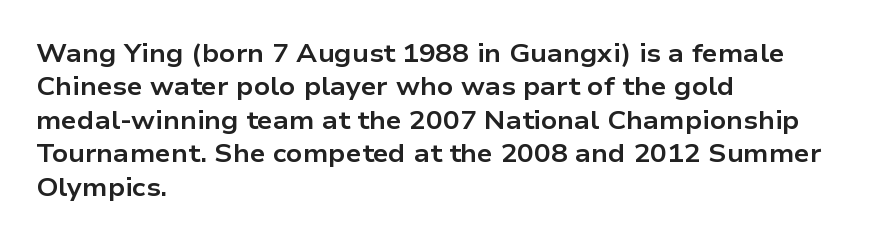
Q: Is the text bold? A: Yes.
Q: Is the text italic (slanted)? A: No, it is upright.
Q: Is the text underlined? A: No.
Q: How is the paragraph aligned? A: Left-aligned.
Q: Is the spacing between letters normal or unusually wide? A: Normal.
Q: Is the spacing between lines tight, normal or loose? A: Normal.
